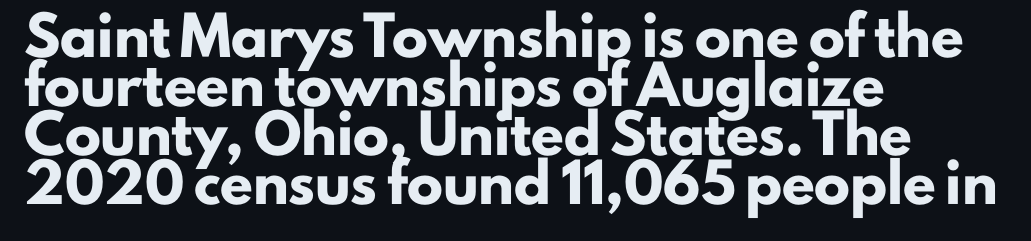
{"serif": "no", "italic": "no", "bold": "yes", "weight": "heavy", "width": "normal", "stroke_contrast": "low", "x_height": "small", "monospaced": "no", "underline": "no", "align": "left", "line_spacing": "normal", "line_spacing_ratio": 1.36, "letter_spacing": "normal", "letter_spacing_em": 0.0, "glyph_px": 36}
